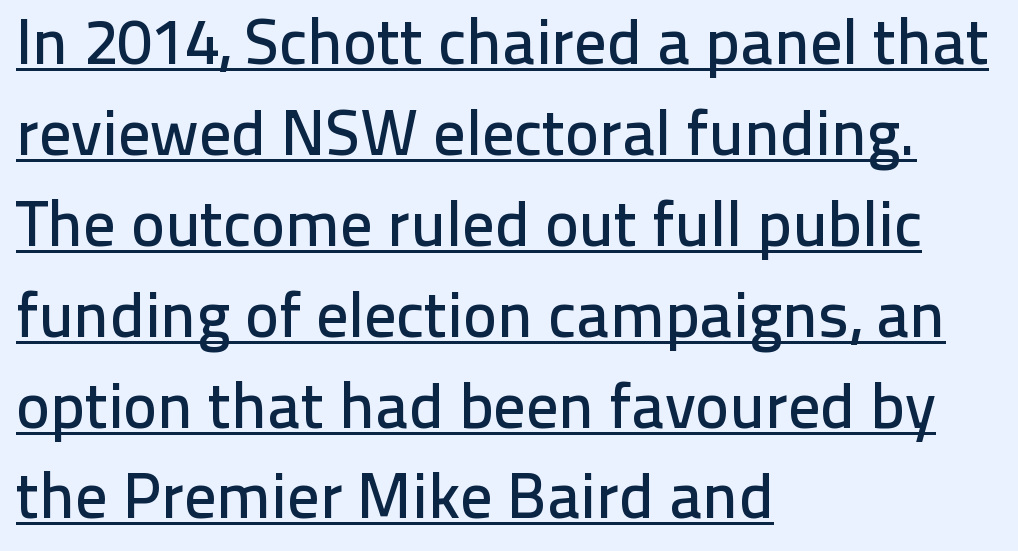
The image shows 64 px sans-serif type, upright; set left-aligned, normal line spacing (1.42x), normal letter spacing, underlined; low stroke contrast and a medium x-height.
